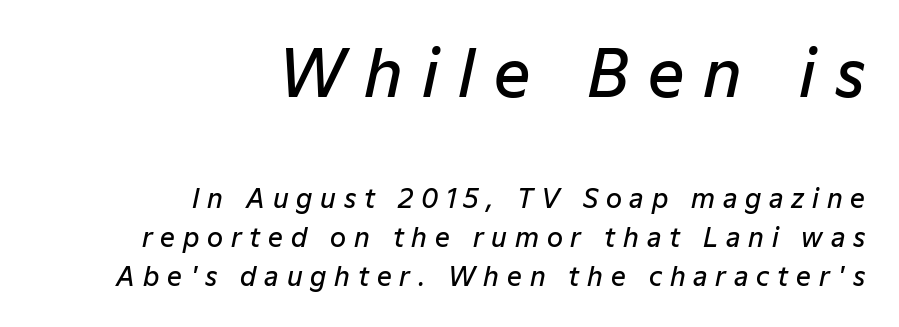
Q: Is the text bold? A: Semi-bold.
Q: Is the text italic (slanted)? A: Yes, it leans right by about 12 degrees.
Q: Is the text underlined? A: No.
Q: How is the paragraph aligned? A: Right-aligned.
Q: Is the spacing between letters normal or unusually wide? A: Unusually wide.
Q: Is the spacing between lines tight, normal or loose? A: Normal.
Q: Which block of text is set in a larger size, the first (top) or the second (bottom)? A: The first (top) one.
Q: Width (condensed, normal, or wide)? A: Normal.
Q: Stroke contrast? A: Low.
Q: x-height? A: Medium.
Q: Monospaced? A: No.
